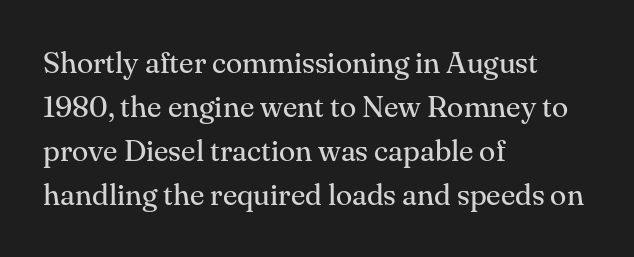
{"serif": "yes", "italic": "no", "bold": "no", "weight": "regular", "width": "normal", "stroke_contrast": "medium", "x_height": "small", "monospaced": "no", "underline": "no", "align": "left", "line_spacing": "normal", "line_spacing_ratio": 1.47, "letter_spacing": "normal", "letter_spacing_em": 0.0, "glyph_px": 30}
